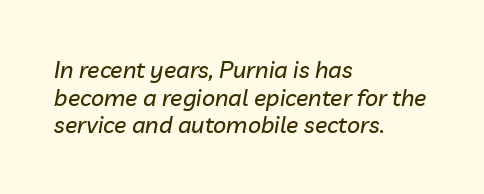
The image shows 23 px text type, italic (leaning right); set left-aligned, line spacing 1.2x, normal letter spacing, not underlined.
